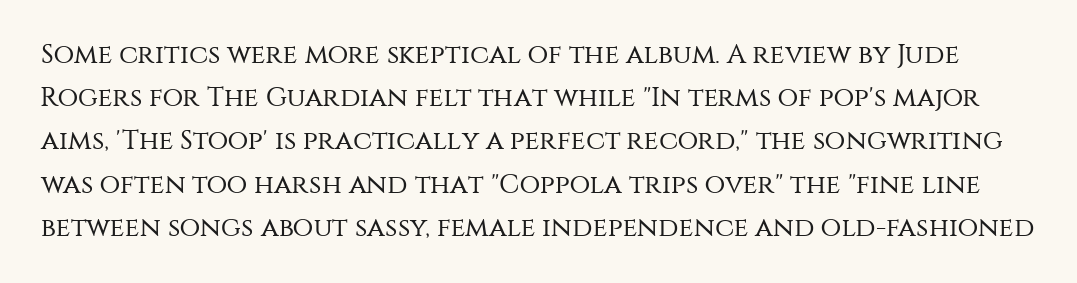
The image shows 27 px text type, upright; set normal line spacing (1.6x), normal letter spacing, not underlined.
